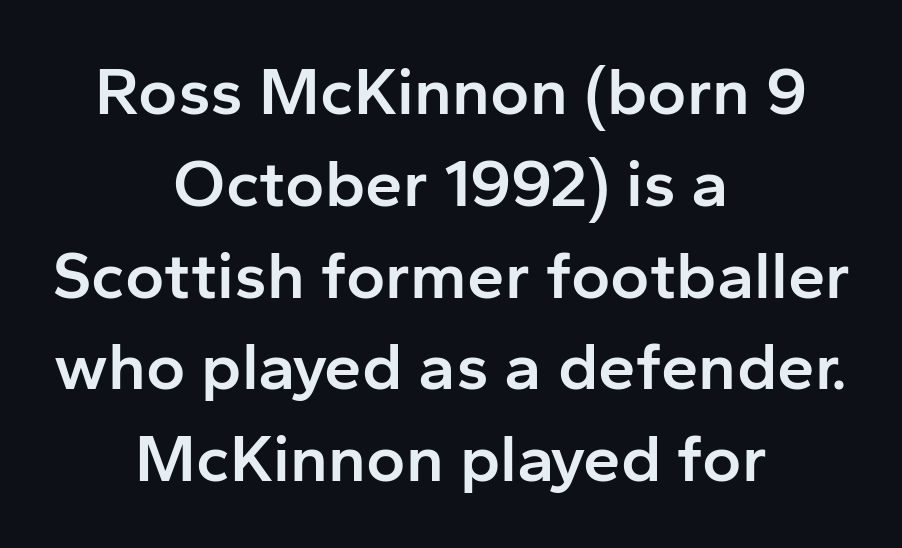
This sample uses a sans-serif face. The rendering uses natural spacing where letterforms have individual widths. Ordinary non-slanted type is in use. Lines of text with bare space underneath.
